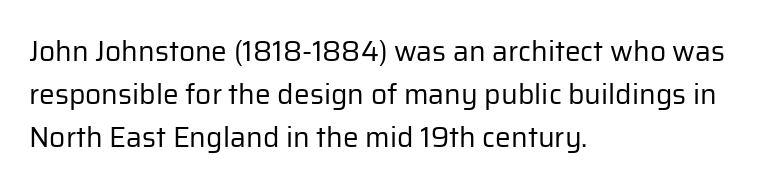
The image shows 28 px regular-weight sans-serif type, upright; set left-aligned, normal line spacing (1.54x), normal letter spacing, not underlined; low stroke contrast and a medium x-height.
